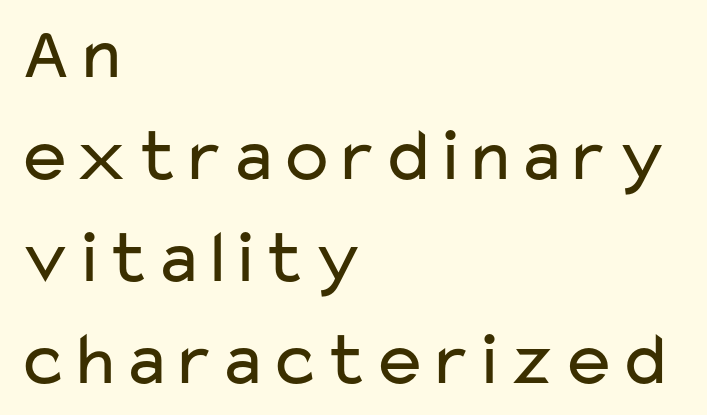
The image shows 76 px regular-weight, wide sans-serif type, upright; set left-aligned, normal line spacing (1.34x), normal letter spacing, not underlined; low stroke contrast and a medium x-height.
